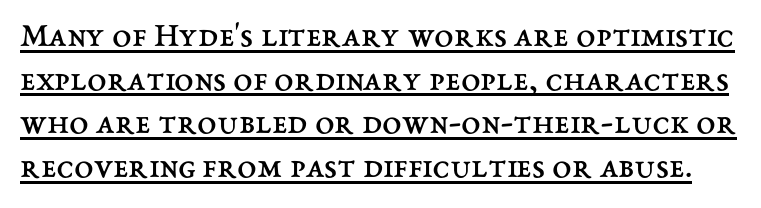
{"italic": "no", "bold": "no", "weight": "regular", "width": "normal", "stroke_contrast": "medium", "x_height": "medium", "monospaced": "no", "underline": "yes", "line_spacing": "normal", "line_spacing_ratio": 1.25, "letter_spacing": "normal", "letter_spacing_em": 0.0, "glyph_px": 35}
